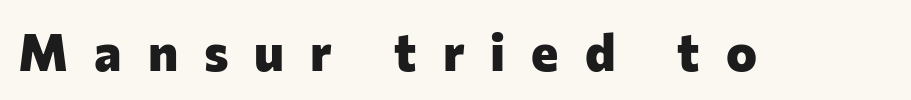
{"serif": "no", "italic": "no", "bold": "yes", "weight": "heavy", "width": "normal", "stroke_contrast": "low", "x_height": "medium", "monospaced": "no", "underline": "no", "letter_spacing": "wide", "letter_spacing_em": 0.5, "glyph_px": 52}
